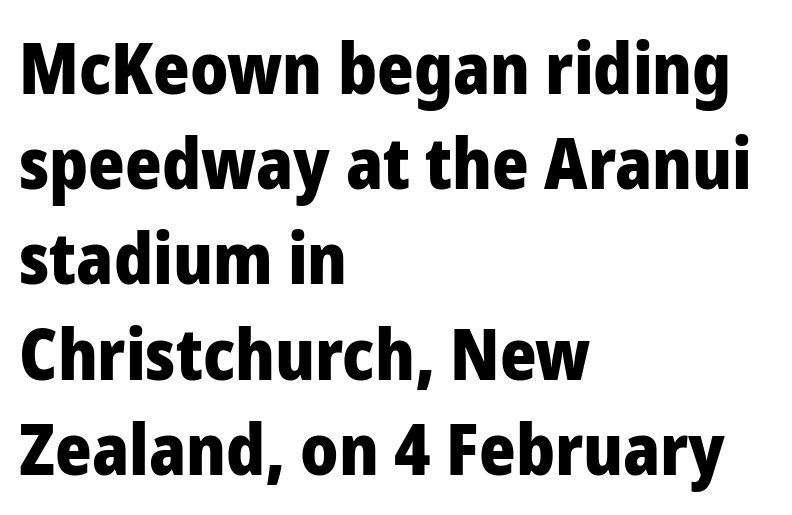
Q: Is the text bold? A: Yes.
Q: Is the text italic (slanted)? A: No, it is upright.
Q: Is the typeface a serif or a sans-serif typeface? A: Sans-serif.
Q: Is the text underlined? A: No.
Q: How is the paragraph aligned? A: Left-aligned.
Q: Is the spacing between letters normal or unusually wide? A: Normal.
Q: Is the spacing between lines tight, normal or loose? A: Normal.
Q: Width (condensed, normal, or wide)? A: Normal.
Q: Stroke contrast? A: Low.
Q: x-height? A: Medium.
Q: Monospaced? A: No.
